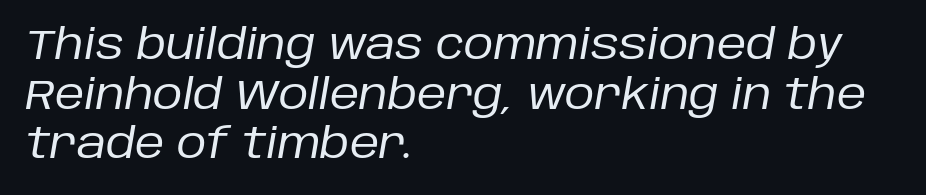
Q: Is the text bold? A: No.
Q: Is the text italic (slanted)? A: Yes, it leans right by about 10 degrees.
Q: Is the text underlined? A: No.
Q: How is the paragraph aligned? A: Left-aligned.
Q: Is the spacing between letters normal or unusually wide? A: Normal.
Q: Width (condensed, normal, or wide)? A: Normal.
Q: Stroke contrast? A: Low.
Q: x-height? A: Large.
Q: Monospaced? A: No.
